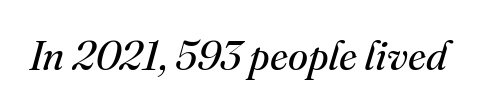
Slant detected: the letters are inclined. The glyphs in this specimen are seriffed. Descenders hang freely into open space. A quiet, ordinary-to-light weight characterises the typeface. A typesetter would call this proportional, since set widths differ per character. Look at the tracking — it's just the regular setting, nothing added.
